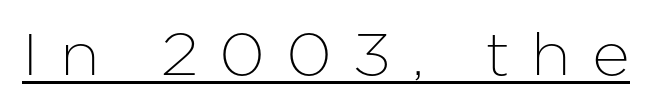
{"serif": "no", "italic": "no", "width": "normal", "stroke_contrast": "low", "x_height": "medium", "monospaced": "no", "underline": "yes", "letter_spacing": "wide", "letter_spacing_em": 0.36, "glyph_px": 59}
